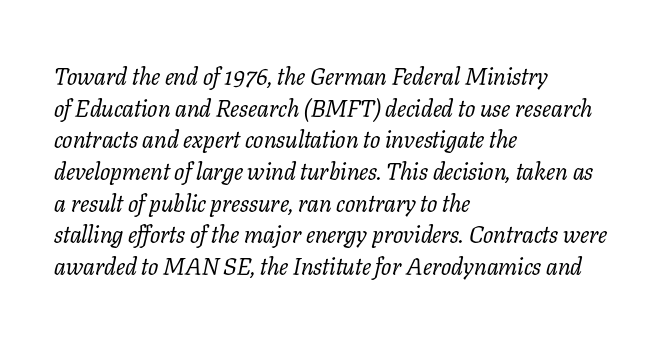
The text block is weighted toward the left margin, trailing off unevenly rightward. The zone under the glyphs is completely vacant. The letters sit at their default tracking, neither squeezed nor spread. Notice how descenders clear the ascenders below comfortably — that's standard leading. The characters are drawn with everyday or finer stroke widths.
